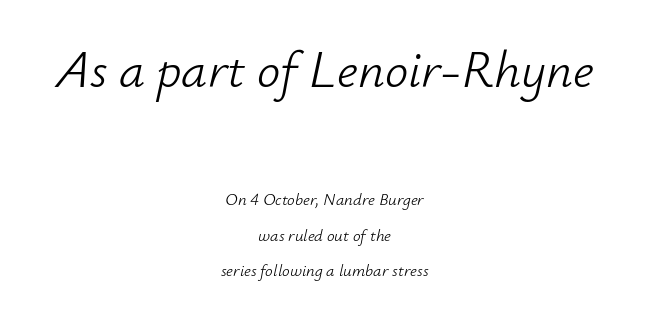
The image shows 52 px light type, italic (leaning right); set centered, loose line spacing (2.09x), normal letter spacing, not underlined; the first (top) block is 3.06x larger; low stroke contrast and a small x-height.
